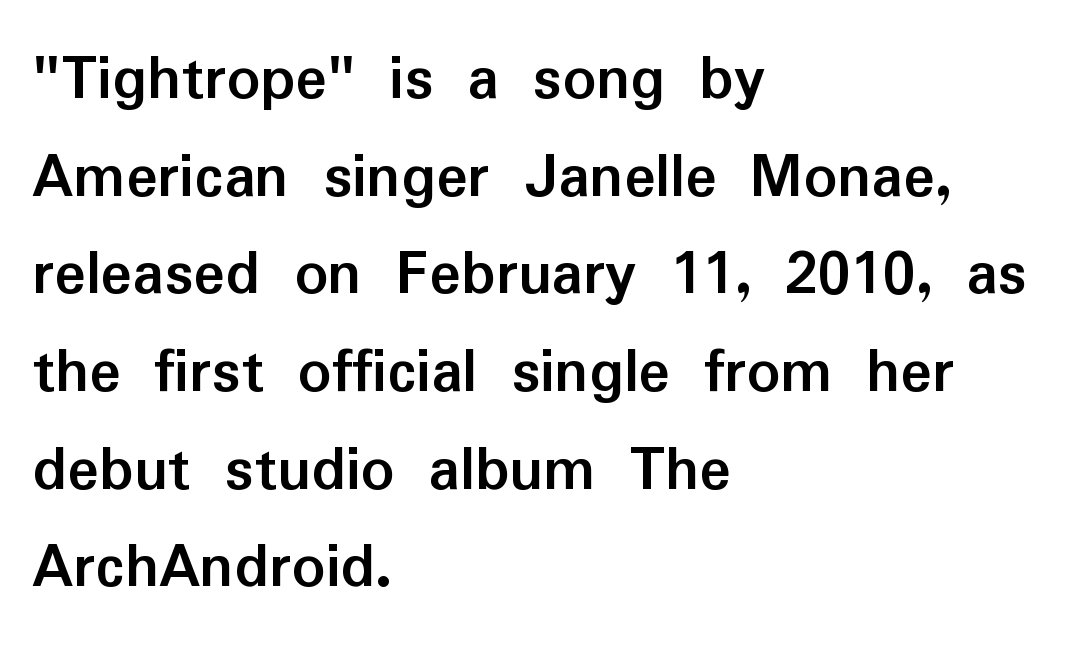
These lines keep a tight, regular rhythm from letter to letter. The characters look thick and weighty, a clear bold. Does the leading feel generous? No, just average. These lines are rendered in a variable-pitch font.
